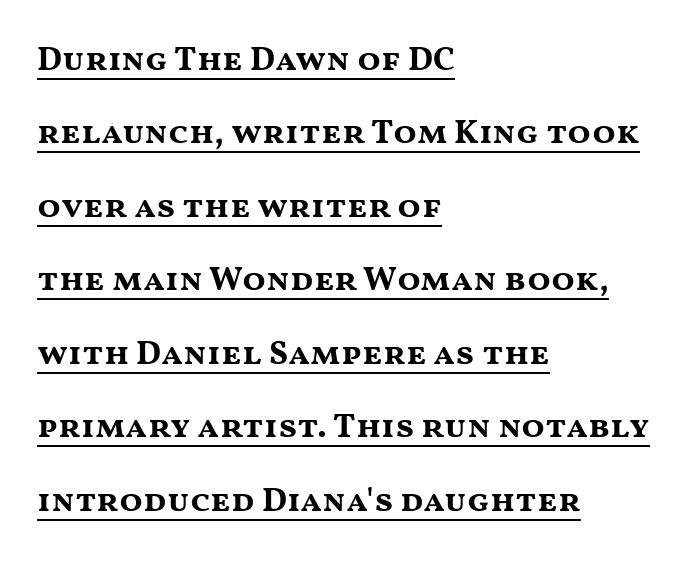
The paragraph shown leans on its left margin. Serif or sans? Sans — the stroke terminals are bare. Is this a fixed-width face? No — the glyphs have proportional, varying widths. Summary of vertical rhythm: relaxed, with wide interline spacing.
